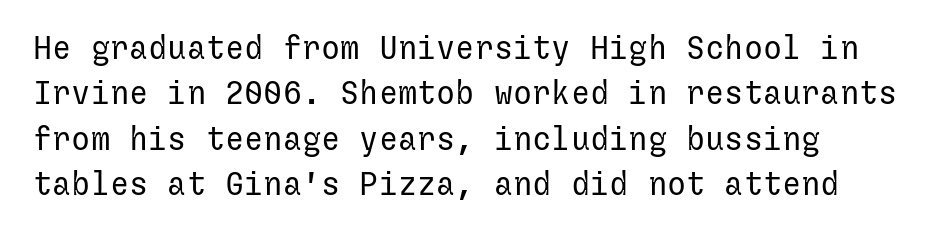
Q: Is the text bold? A: No.
Q: Is the text italic (slanted)? A: No, it is upright.
Q: Is the typeface a serif or a sans-serif typeface? A: Sans-serif.
Q: Is the text underlined? A: No.
Q: How is the paragraph aligned? A: Left-aligned.
Q: Is the spacing between letters normal or unusually wide? A: Normal.
Q: Is the spacing between lines tight, normal or loose? A: Normal.
Q: Width (condensed, normal, or wide)? A: Normal.
Q: Stroke contrast? A: Low.
Q: x-height? A: Medium.
